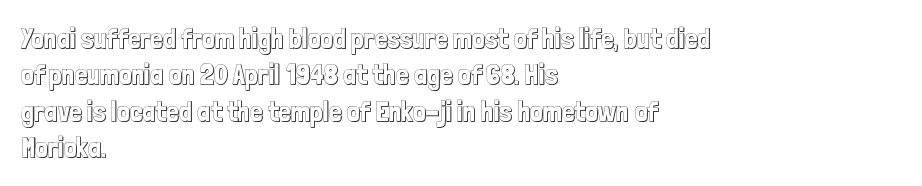
The image shows 28 px condensed type, upright; set left-aligned, normal line spacing (1.3x), normal letter spacing, not underlined; a medium x-height.
